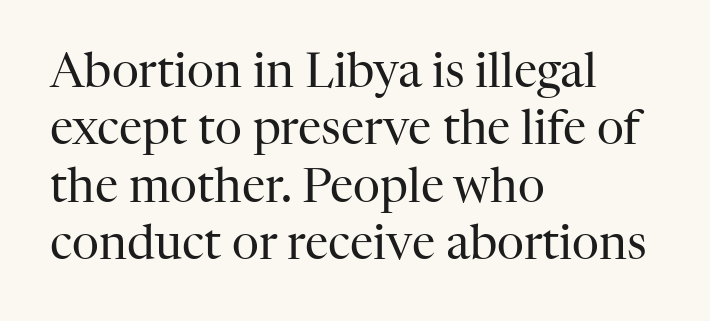
Q: Is the text bold? A: No.
Q: Is the text italic (slanted)? A: No, it is upright.
Q: Is the typeface a serif or a sans-serif typeface? A: Serif.
Q: Is the text underlined? A: No.
Q: How is the paragraph aligned? A: Left-aligned.
Q: Is the spacing between letters normal or unusually wide? A: Normal.
Q: Width (condensed, normal, or wide)? A: Normal.
Q: Stroke contrast? A: High.
Q: x-height? A: Medium.
Q: Monospaced? A: No.
